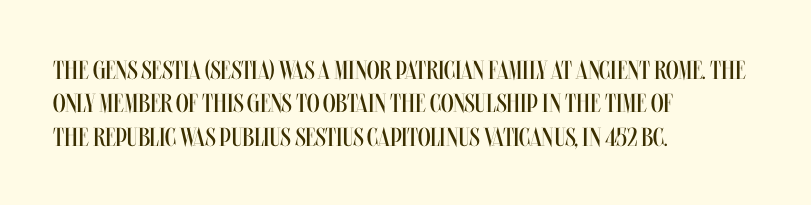
{"italic": "no", "bold": "no", "underline": "no", "align": "left", "line_spacing": "normal", "line_spacing_ratio": 1.28, "letter_spacing": "normal", "letter_spacing_em": 0.0, "glyph_px": 26}
